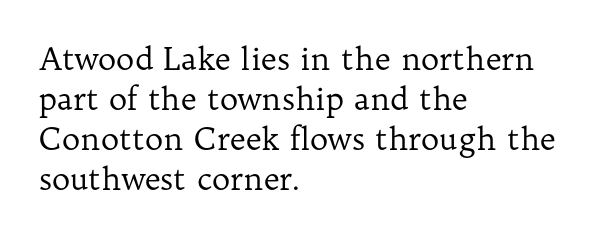
{"serif": "yes", "italic": "no", "bold": "no", "weight": "regular", "width": "normal", "stroke_contrast": "low", "x_height": "medium", "monospaced": "no", "underline": "no", "align": "left", "line_spacing": "normal", "line_spacing_ratio": 1.29, "letter_spacing": "normal", "letter_spacing_em": 0.0, "glyph_px": 31}
